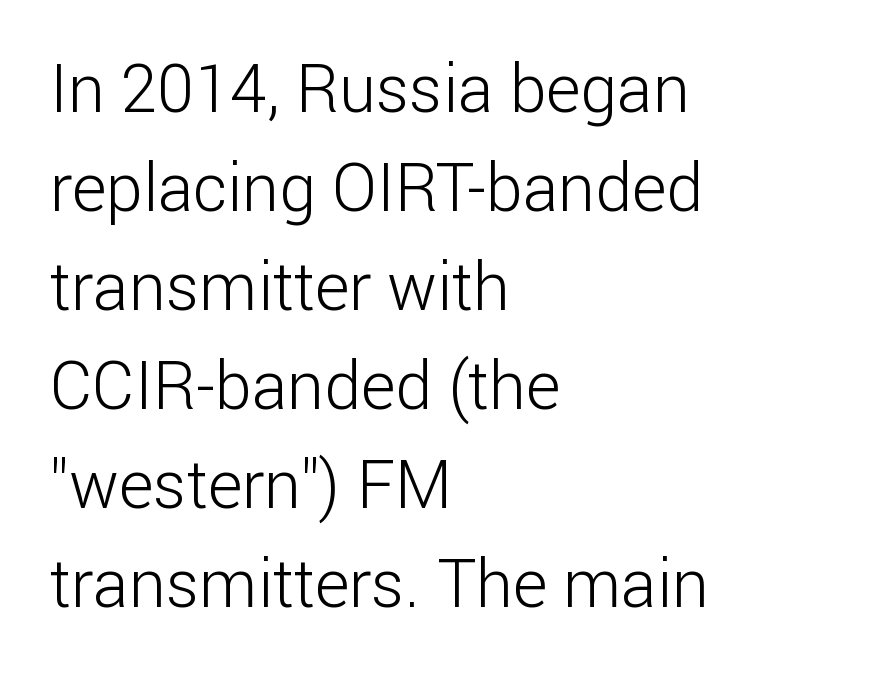
Spacing verdict: proportional, widths tailored to each character. If you drew a line through each stem, it would be perfectly vertical. Unlike a traditional serif, this face leaves its strokes unadorned. Students, note that the glyphs here touch the page at normal intervals.
